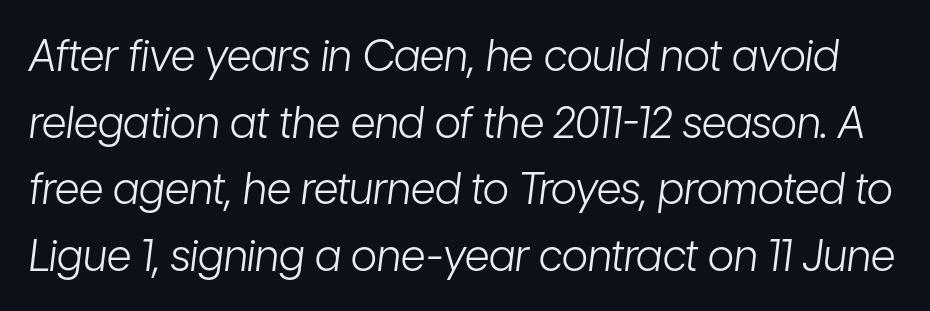
Q: Is the text bold? A: No.
Q: Is the text italic (slanted)? A: Yes, it leans right by about 7 degrees.
Q: Is the text underlined? A: No.
Q: Is the spacing between letters normal or unusually wide? A: Normal.
Q: Is the spacing between lines tight, normal or loose? A: Normal.
Q: Width (condensed, normal, or wide)? A: Condensed.
Q: Stroke contrast? A: Low.
Q: x-height? A: Medium.
Q: Monospaced? A: No.
